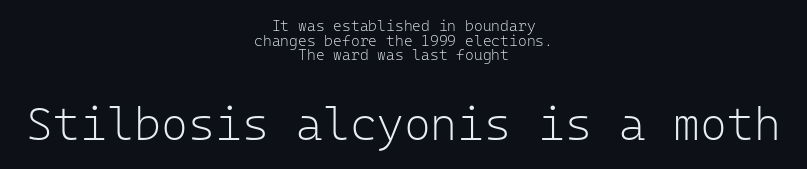
{"serif": "no", "italic": "no", "bold": "no", "weight": "light", "width": "normal", "stroke_contrast": "low", "x_height": "medium", "monospaced": "yes", "underline": "no", "align": "center", "line_spacing": "tight", "line_spacing_ratio": 0.97, "letter_spacing": "normal", "letter_spacing_em": 0.0, "larger_block": "second", "size_ratio": 3.07, "glyph_px": 46}
